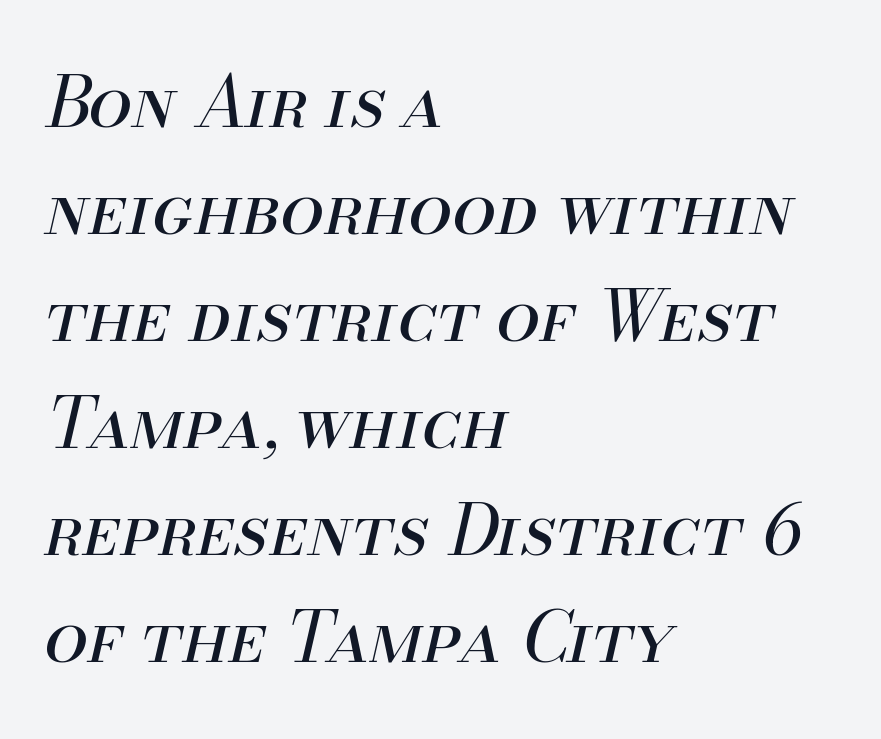
Q: Is the text bold? A: No.
Q: Is the text italic (slanted)? A: Yes, it leans right by about 13 degrees.
Q: Is the text underlined? A: No.
Q: How is the paragraph aligned? A: Left-aligned.
Q: Is the spacing between letters normal or unusually wide? A: Normal.
Q: Is the spacing between lines tight, normal or loose? A: Normal.
Q: Width (condensed, normal, or wide)? A: Normal.
Q: Stroke contrast? A: Medium.
Q: x-height? A: Small.
Q: Monospaced? A: No.
